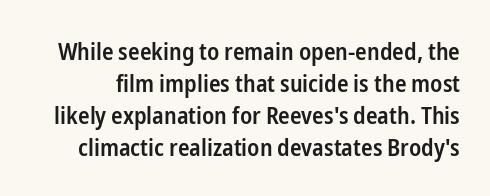
The image shows 24 px text type, upright; set normal line spacing (1.34x), normal letter spacing, not underlined.
